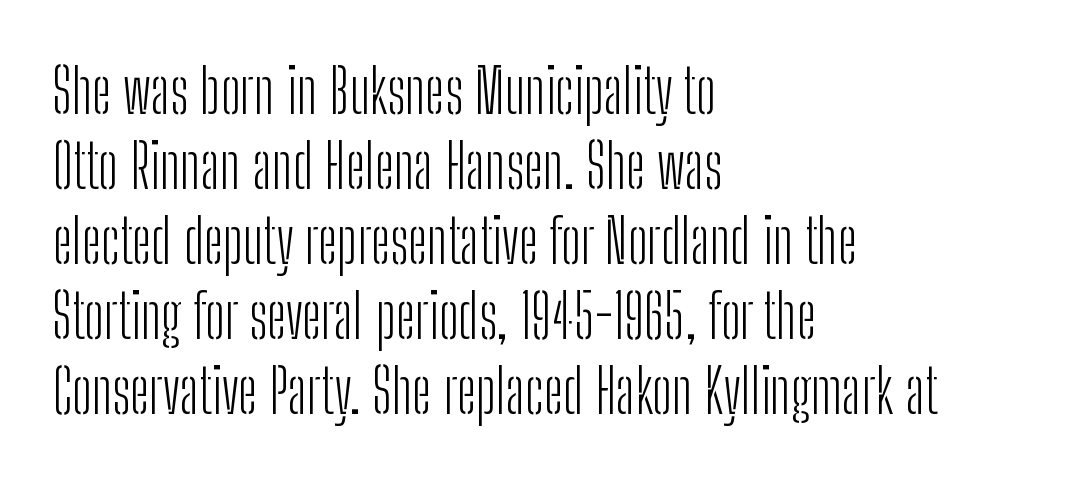
{"serif": "no", "italic": "no", "bold": "no", "weight": "light", "width": "condensed", "stroke_contrast": "low", "x_height": "medium", "monospaced": "no", "underline": "no", "align": "left", "line_spacing_ratio": 1.23, "letter_spacing": "normal", "letter_spacing_em": 0.0, "glyph_px": 61}
